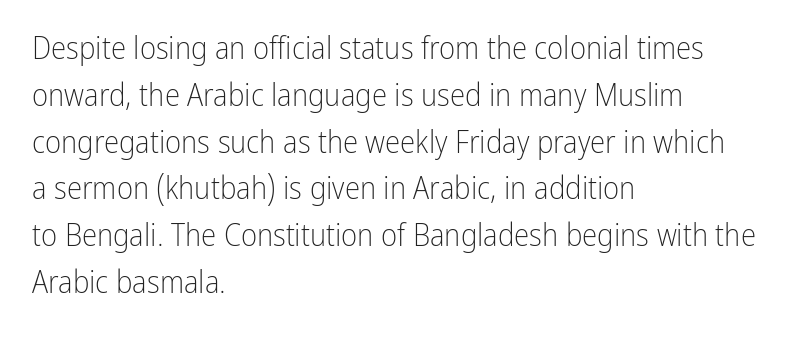
Honestly, there is no underline to notice here at all. The letterforms sit shoulder to shoulder at normal distance. You can tell from the bare stems that sans-serif type was used. Is this a heavy cut? Hardly; it is regular or lighter. Posture: vertical. Leading: standard.
